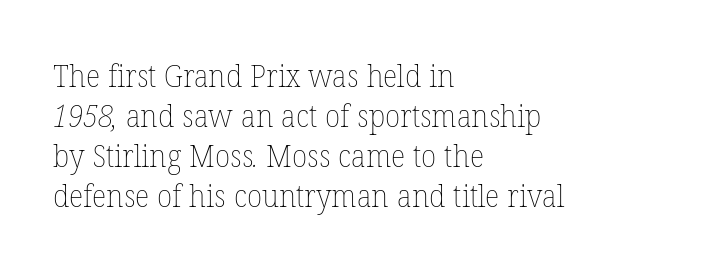
{"bold": "no", "weight": "thin", "width": "normal", "stroke_contrast": "low", "x_height": "medium", "monospaced": "no", "underline": "no", "align": "left", "line_spacing": "normal", "line_spacing_ratio": 1.29, "letter_spacing": "normal", "letter_spacing_em": 0.0, "glyph_px": 31}
